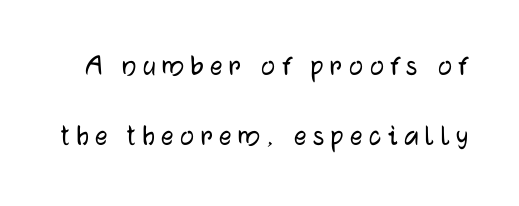
{"serif": "no", "italic": "no", "width": "normal", "stroke_contrast": "low", "x_height": "medium", "monospaced": "no", "underline": "no", "line_spacing": "loose", "line_spacing_ratio": 2.25, "letter_spacing": "wide", "letter_spacing_em": 0.21, "glyph_px": 31}
